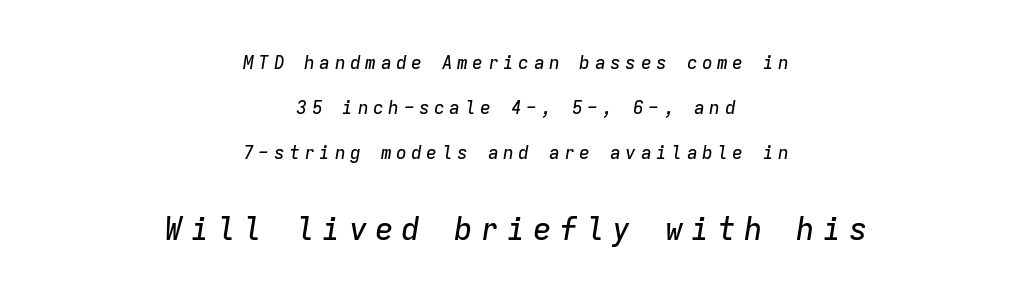
Compare the two chunks: the lower has the greater cap height. The specimen omits any rule beneath the text block's lines. The face used here is monospaced, like something from a code editor. A typesetter would call this leading open, well beyond the default. If you folded the block vertically in half, each line would mirror itself in length. Here the glyphs are tracked loosely, breaking word shapes into spaced letters.
